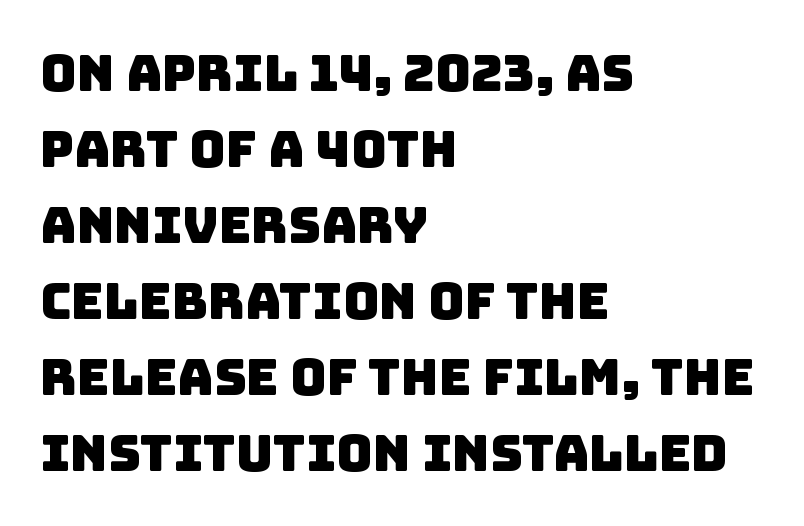
Q: Is the typeface a serif or a sans-serif typeface? A: Sans-serif.
Q: Is the text underlined? A: No.
Q: How is the paragraph aligned? A: Left-aligned.
Q: Is the spacing between letters normal or unusually wide? A: Normal.
Q: Is the spacing between lines tight, normal or loose? A: Normal.
Q: Width (condensed, normal, or wide)? A: Normal.
Q: Stroke contrast? A: Low.
Q: x-height? A: Large.
Q: Monospaced? A: No.
